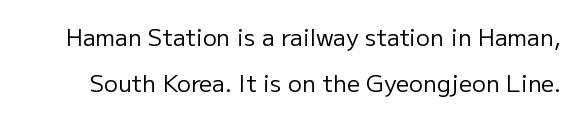
Q: Is the text bold? A: No.
Q: Is the text italic (slanted)? A: No, it is upright.
Q: Is the text underlined? A: No.
Q: Is the spacing between letters normal or unusually wide? A: Normal.
Q: Is the spacing between lines tight, normal or loose? A: Loose.
